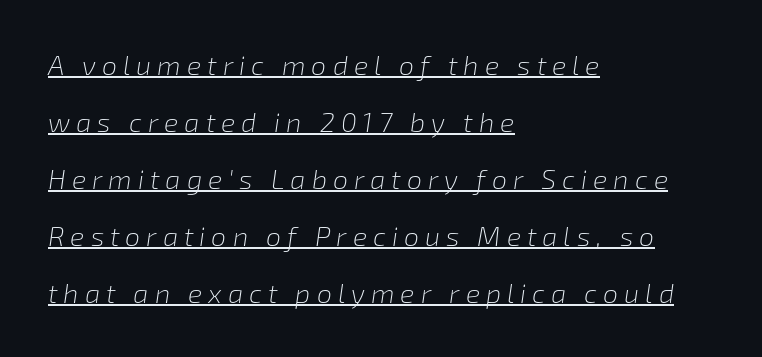
The image shows 27 px text type, italic (leaning right); set left-aligned, loose line spacing (2.11x), unusually wide letter spacing (+0.22 em), underlined.
